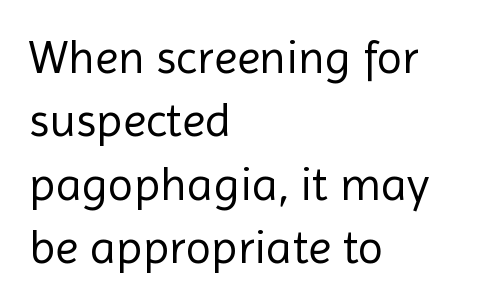
Q: Is the text bold? A: No.
Q: Is the text italic (slanted)? A: No, it is upright.
Q: Is the typeface a serif or a sans-serif typeface? A: Sans-serif.
Q: Is the text underlined? A: No.
Q: How is the paragraph aligned? A: Left-aligned.
Q: Is the spacing between letters normal or unusually wide? A: Normal.
Q: Is the spacing between lines tight, normal or loose? A: Normal.
Q: Width (condensed, normal, or wide)? A: Normal.
Q: x-height? A: Medium.
Q: Monospaced? A: No.
